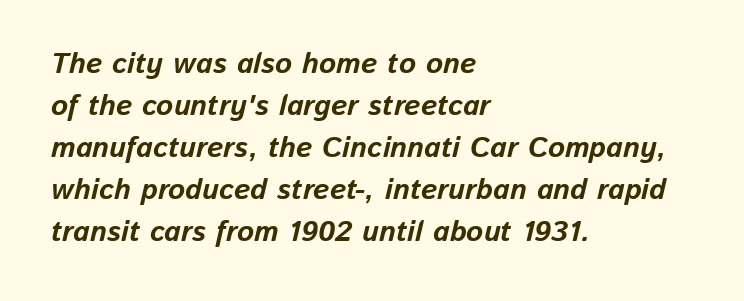
Q: Is the text bold? A: Yes.
Q: Is the text italic (slanted)? A: Yes, it leans right by about 13 degrees.
Q: Is the text underlined? A: No.
Q: How is the paragraph aligned? A: Left-aligned.
Q: Is the spacing between letters normal or unusually wide? A: Normal.
Q: Is the spacing between lines tight, normal or loose? A: Normal.
Q: Width (condensed, normal, or wide)? A: Normal.
Q: Stroke contrast? A: Low.
Q: x-height? A: Medium.
Q: Monospaced? A: No.
